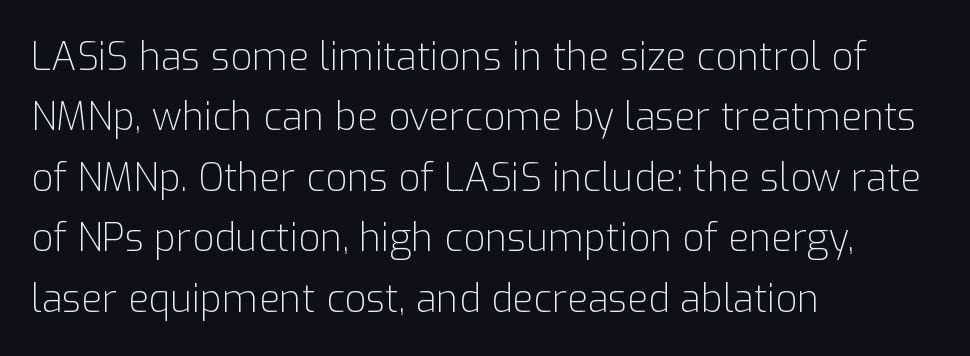
The rendering shows plain stroke endings on the letterforms — a sans-serif design. Horizontal bands of white between lines are of average thickness. This is not heavy type; no bold has been used. In terms of posture, this sample is upright.
